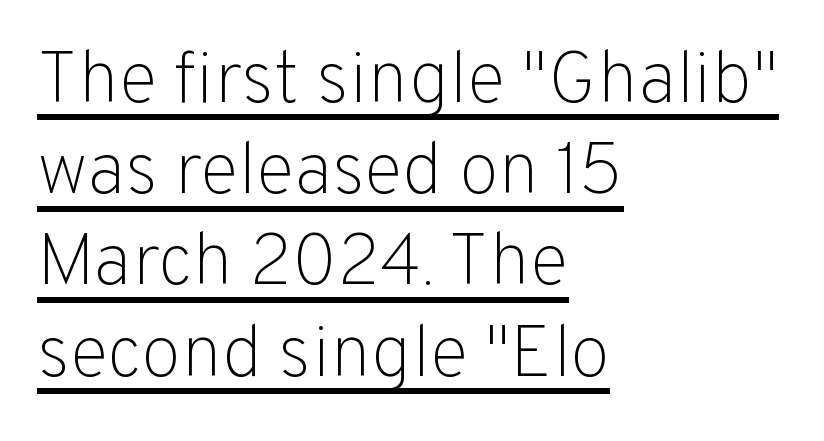
{"serif": "no", "italic": "no", "bold": "no", "weight": "light", "width": "normal", "stroke_contrast": "low", "x_height": "medium", "monospaced": "no", "underline": "yes", "align": "left", "line_spacing": "normal", "line_spacing_ratio": 1.25, "letter_spacing": "normal", "letter_spacing_em": 0.0, "glyph_px": 73}
